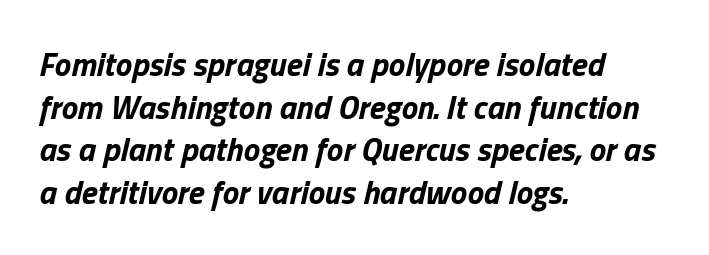
Q: Is the text bold? A: Yes.
Q: Is the text italic (slanted)? A: Yes, it leans right by about 13 degrees.
Q: Is the text underlined? A: No.
Q: How is the paragraph aligned? A: Left-aligned.
Q: Is the spacing between letters normal or unusually wide? A: Normal.
Q: Is the spacing between lines tight, normal or loose? A: Normal.
Q: Width (condensed, normal, or wide)? A: Normal.
Q: Stroke contrast? A: Low.
Q: x-height? A: Medium.
Q: Monospaced? A: No.
